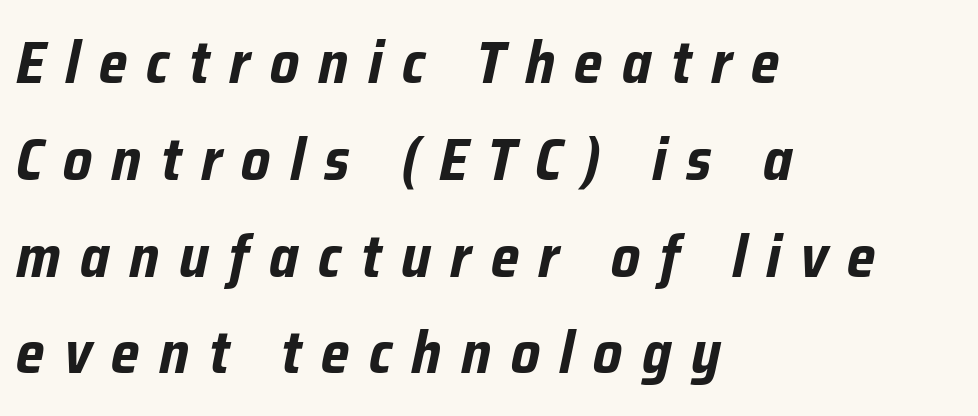
There is plenty of visible air inserted between adjacent glyphs. Alignment: flush left. The line-height multiplier appears to be the usual default. Italic? Definitely — the glyphs are oblique.
